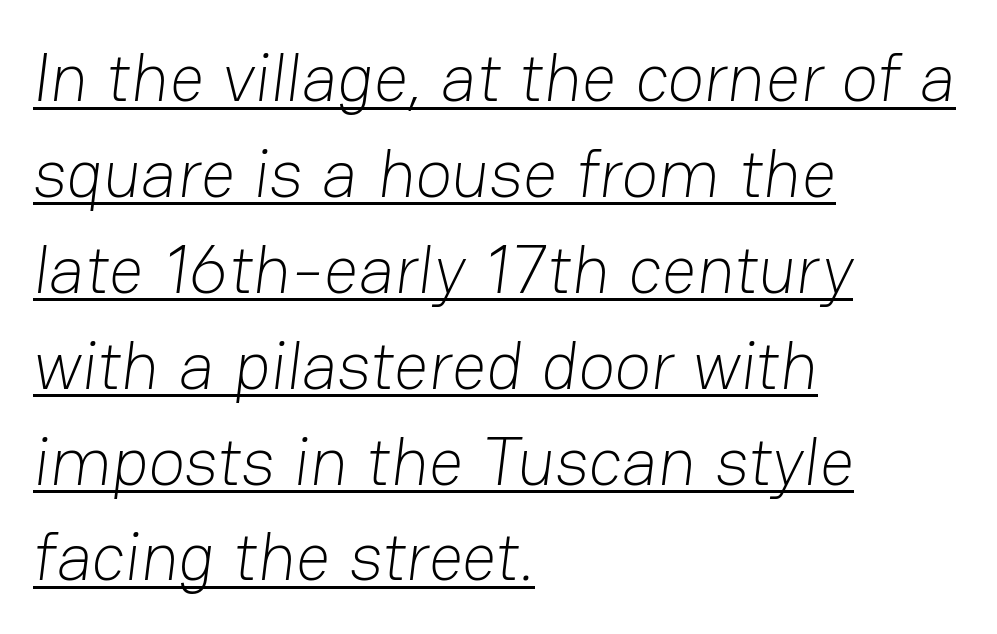
Stem width sits at or under what a default text font uses. The tracking reads as untouched default to a designer's eye. A typographer would call this underscored text. Spacing verdict: proportional, widths tailored to each character. Examine the stroke ends and you'll find no serifs. One-word summary of the alignment: left.
